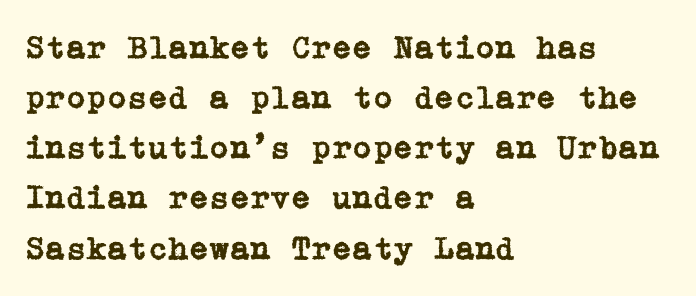
{"serif": "yes", "italic": "no", "width": "normal", "stroke_contrast": "low", "x_height": "medium", "underline": "no", "align": "left", "line_spacing": "normal", "line_spacing_ratio": 1.52, "letter_spacing": "normal", "letter_spacing_em": 0.0, "glyph_px": 33}
